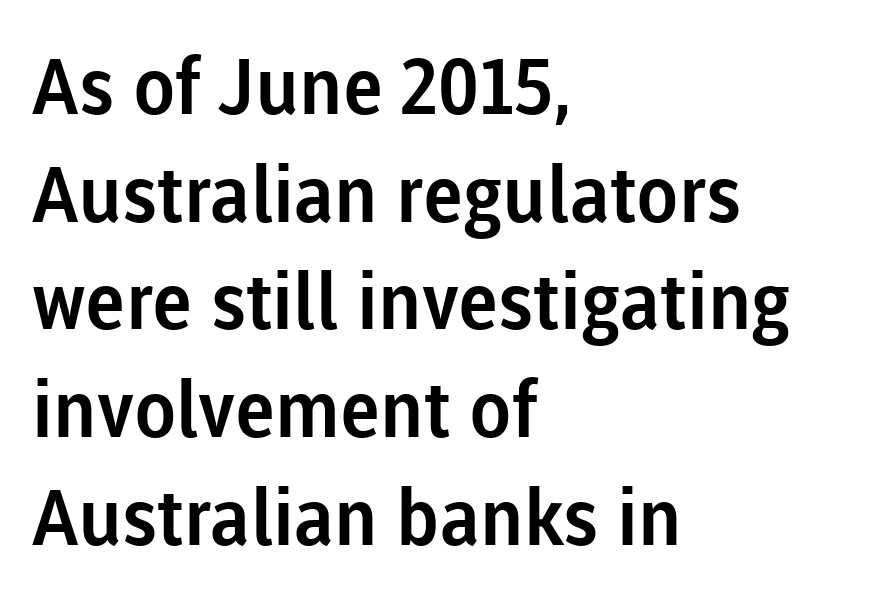
Characters follow at the spacing the type designer built in. Underline: absent. The lettering stays uniformly vertical, giving the passage a roman look. The typeface chosen for these lines omits serifs. Here the designer chose a conventional face with non-uniform glyph widths.
